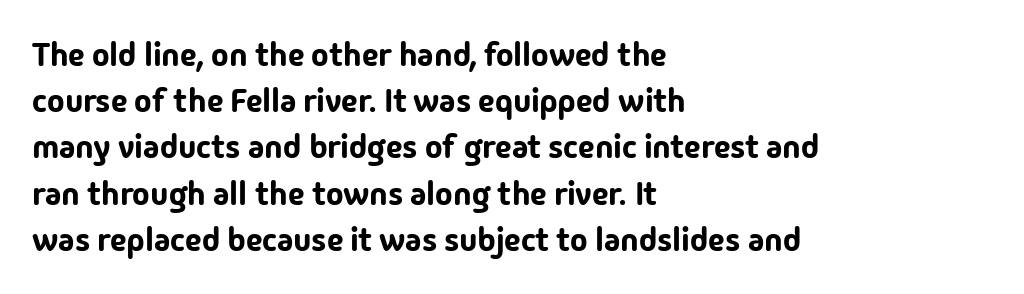
No extra tracking has been applied to these lines. Each letter keeps its own natural width here, so spacing adapts to shape. It's the straight-up-and-down kind of type. Each new line begins a customary step beneath the previous one. Has an underline been added? It has not. Is the block centered? No — it sits flush against the left margin.
